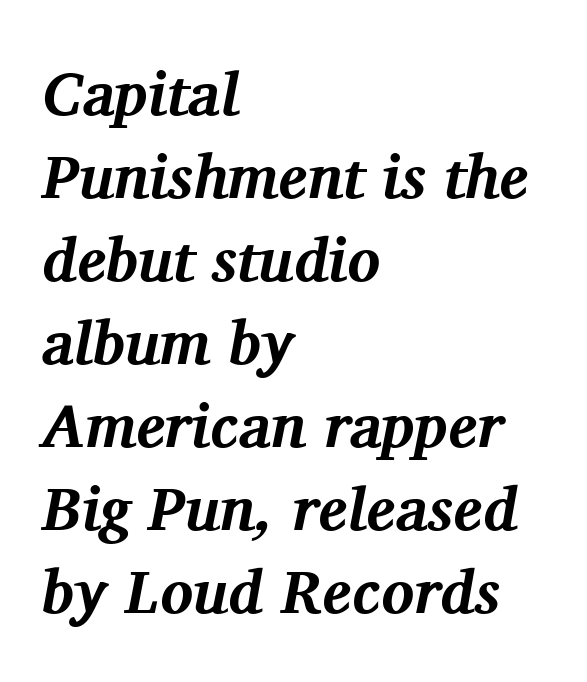
{"serif": "yes", "italic": "yes", "lean": "right", "slant_degrees": 11, "bold": "yes", "weight": "bold", "width": "normal", "stroke_contrast": "medium", "x_height": "medium", "monospaced": "no", "underline": "no", "align": "left", "line_spacing": "normal", "line_spacing_ratio": 1.36, "letter_spacing": "normal", "letter_spacing_em": 0.0, "glyph_px": 61}
